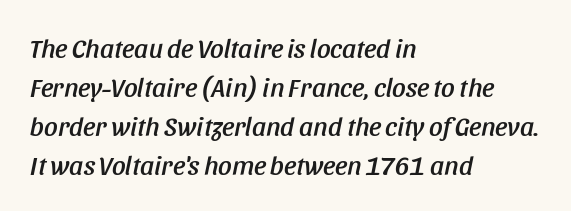
{"italic": "yes", "lean": "right", "slant_degrees": 11, "underline": "no", "align": "left", "line_spacing": "normal", "line_spacing_ratio": 1.45, "letter_spacing": "normal", "letter_spacing_em": 0.0, "glyph_px": 27}
